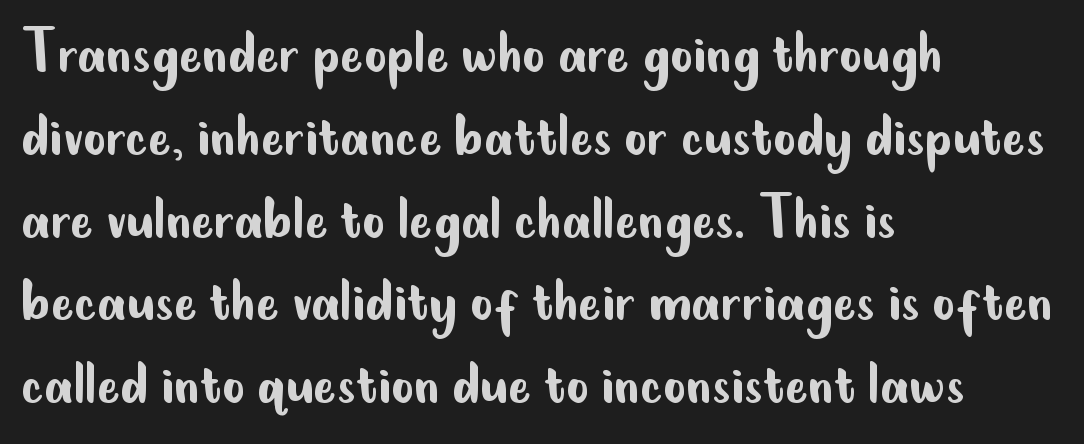
Q: Is the text bold? A: No.
Q: Is the text italic (slanted)? A: No, it is upright.
Q: Is the typeface a serif or a sans-serif typeface? A: Sans-serif.
Q: Is the text underlined? A: No.
Q: How is the paragraph aligned? A: Left-aligned.
Q: Is the spacing between letters normal or unusually wide? A: Normal.
Q: Width (condensed, normal, or wide)? A: Condensed.
Q: Stroke contrast? A: Low.
Q: x-height? A: Small.
Q: Monospaced? A: No.
